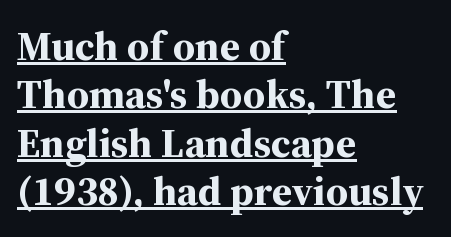
The image shows 41 px bold serif type, upright; set left-aligned, line spacing 1.18x, normal letter spacing, underlined; medium stroke contrast and a medium x-height.
